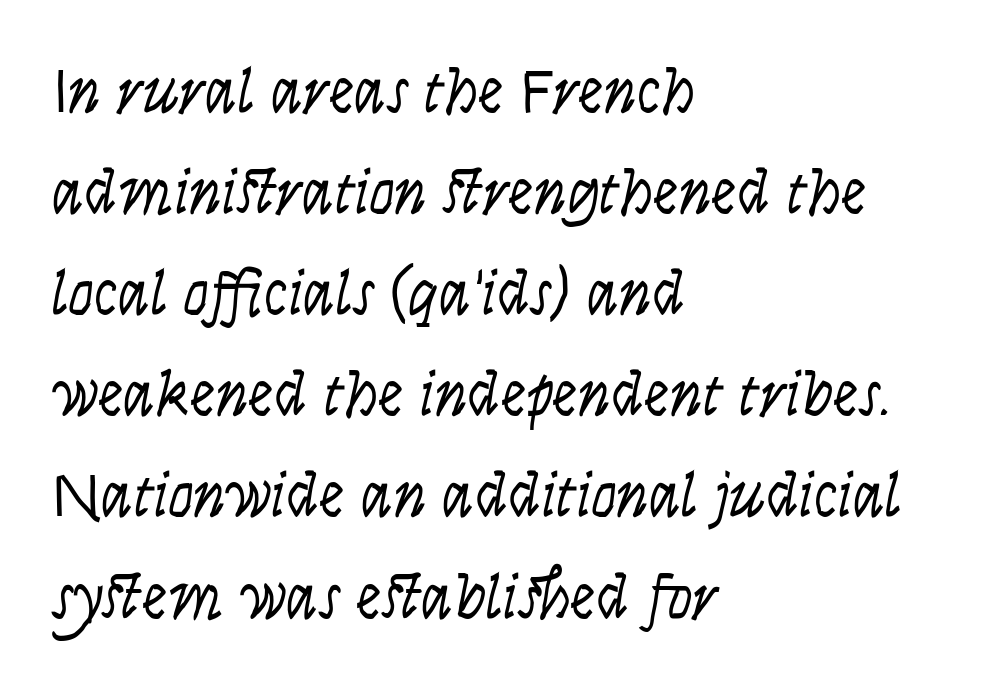
{"serif": "no", "bold": "no", "weight": "light", "width": "condensed", "stroke_contrast": "low", "x_height": "large", "monospaced": "no", "underline": "no", "align": "left", "line_spacing": "normal", "line_spacing_ratio": 1.58, "letter_spacing": "normal", "letter_spacing_em": 0.0, "glyph_px": 64}
